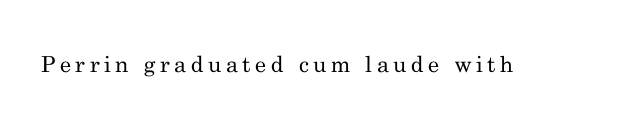
The image shows 22 px text type, upright; set unusually wide letter spacing (+0.2 em), not underlined.
